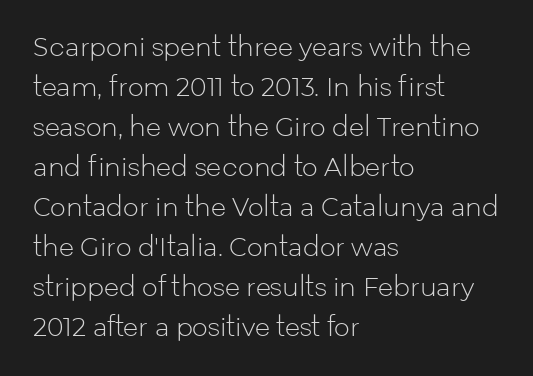
{"italic": "no", "bold": "no", "underline": "no", "align": "left", "line_spacing": "normal", "line_spacing_ratio": 1.6, "letter_spacing": "normal", "letter_spacing_em": 0.0, "glyph_px": 25}
